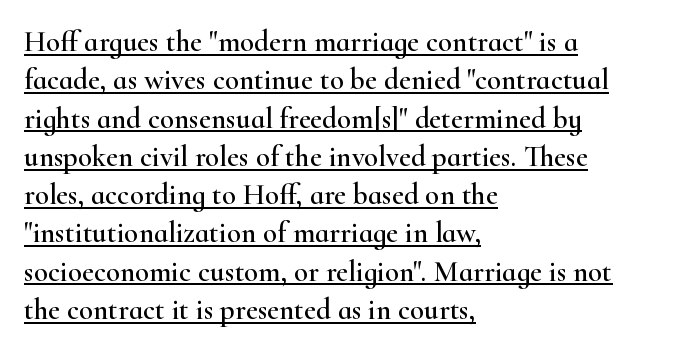
The image shows 29 px wide serif type, upright; set left-aligned, normal line spacing (1.32x), normal letter spacing, underlined; high stroke contrast and a small x-height.
